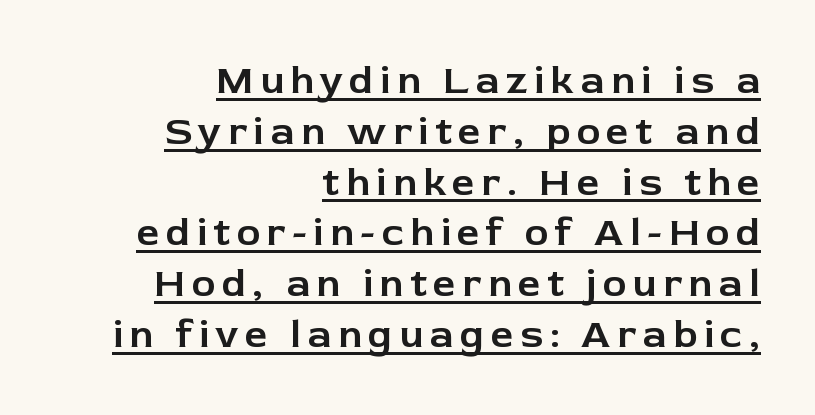
The image shows 40 px sans-serif type, upright; set right-aligned, normal line spacing (1.27x), underlined; low stroke contrast and a medium x-height.
